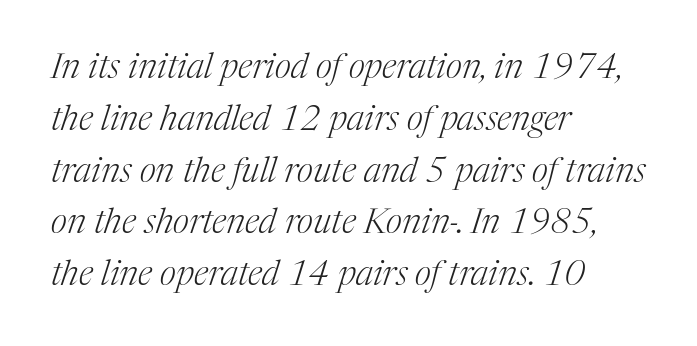
The image shows 35 px light serif type, italic (leaning right); set left-aligned, normal line spacing (1.48x), normal letter spacing, not underlined; medium stroke contrast and a medium x-height.
